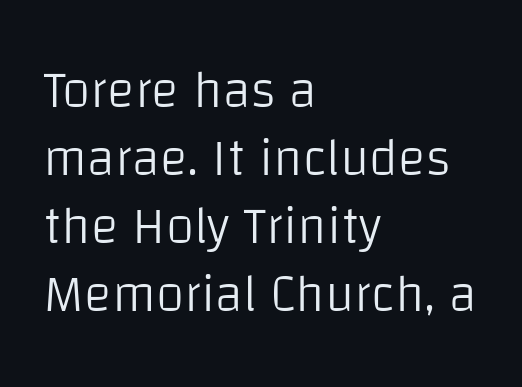
The image shows 52 px light sans-serif type, upright; set left-aligned, normal line spacing (1.31x), normal letter spacing, not underlined; low stroke contrast and a large x-height.
